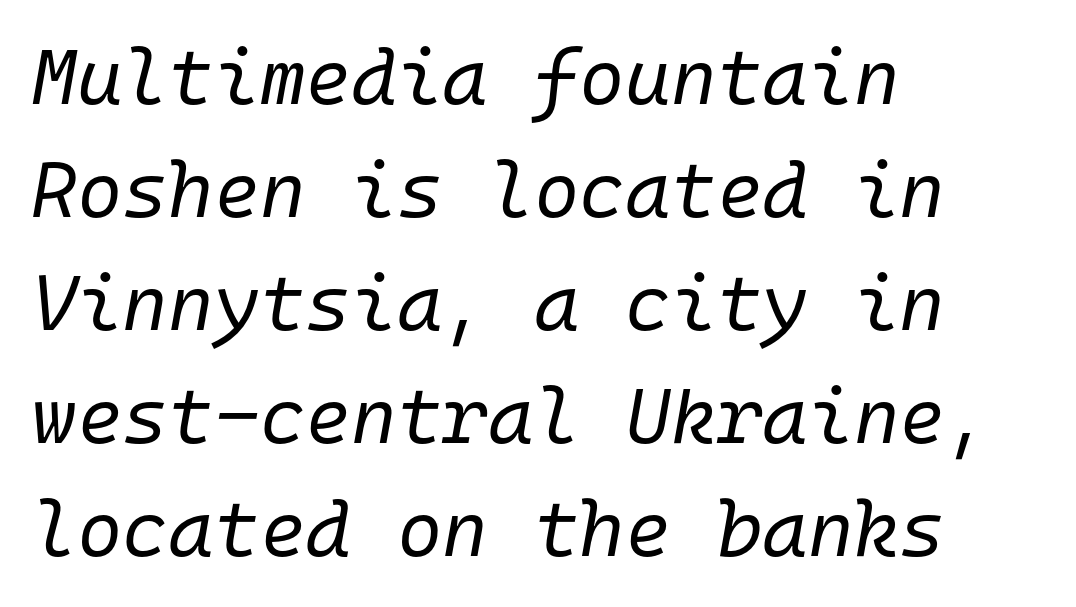
{"italic": "yes", "lean": "right", "slant_degrees": 10, "bold": "no", "weight": "regular", "width": "normal", "stroke_contrast": "low", "x_height": "medium", "monospaced": "yes", "underline": "no", "align": "left", "line_spacing": "normal", "line_spacing_ratio": 1.45, "letter_spacing": "normal", "letter_spacing_em": 0.0, "glyph_px": 78}
